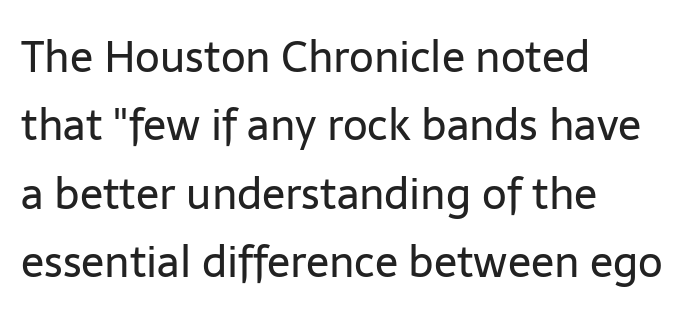
This rendering features lettering with no underline. In terms of leading, this rendering sits right in the middle. Tall strokes in this sample are plumb rather than angled. Is the block centered? No — it sits flush against the left margin.
